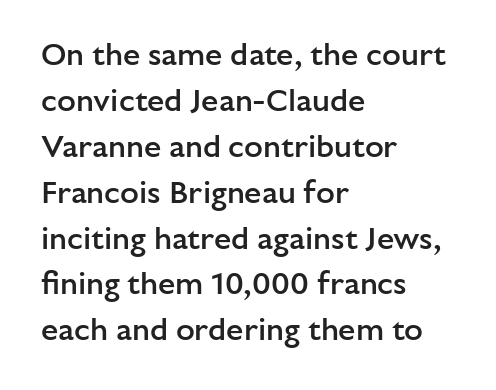
Q: Is the text bold? A: Semi-bold.
Q: Is the text italic (slanted)? A: No, it is upright.
Q: Is the typeface a serif or a sans-serif typeface? A: Sans-serif.
Q: Is the text underlined? A: No.
Q: How is the paragraph aligned? A: Left-aligned.
Q: Is the spacing between letters normal or unusually wide? A: Normal.
Q: Is the spacing between lines tight, normal or loose? A: Normal.
Q: Width (condensed, normal, or wide)? A: Normal.
Q: Stroke contrast? A: Low.
Q: x-height? A: Medium.
Q: Monospaced? A: No.
